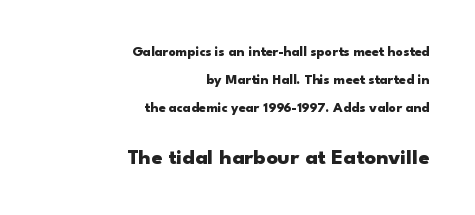
Q: Is the text bold? A: Yes.
Q: Is the text italic (slanted)? A: No, it is upright.
Q: Is the text underlined? A: No.
Q: How is the paragraph aligned? A: Right-aligned.
Q: Is the spacing between letters normal or unusually wide? A: Normal.
Q: Is the spacing between lines tight, normal or loose? A: Loose.
Q: Which block of text is set in a larger size, the first (top) or the second (bottom)? A: The second (bottom) one.
